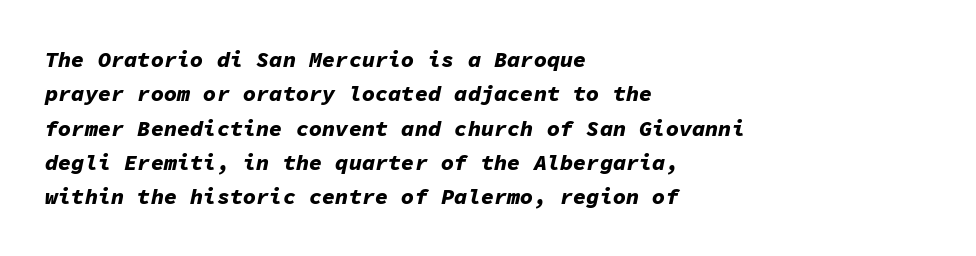
These lines were composed using italics. Short note: letters normally spaced. The lines are quadded left. Is there much room between lines? A standard amount, neither cramped nor airy.
